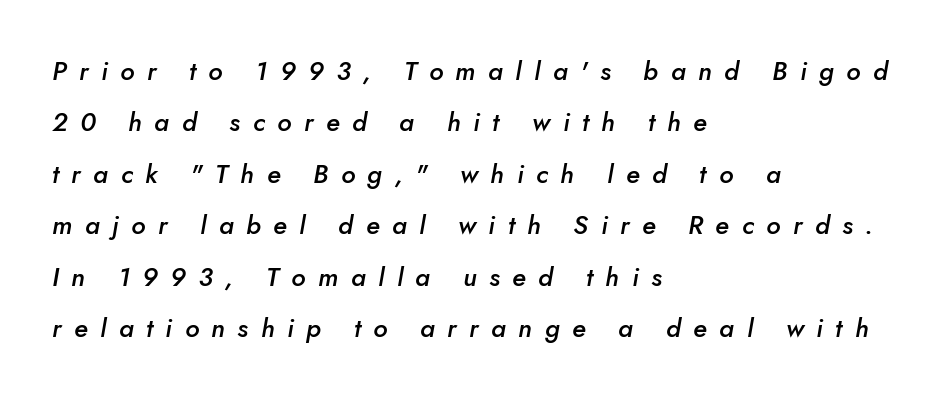
The image shows 26 px text type, italic (leaning right); set left-aligned, loose line spacing (1.98x), unusually wide letter spacing (+0.48 em), not underlined.
